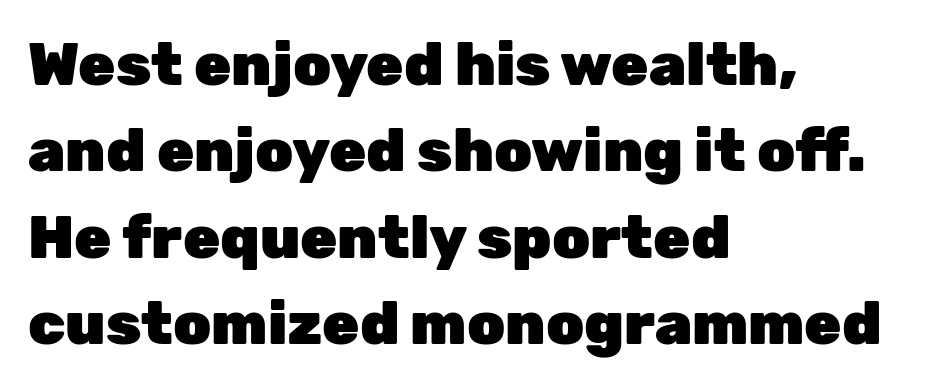
Q: Is the text bold? A: Yes.
Q: Is the text italic (slanted)? A: No, it is upright.
Q: Is the typeface a serif or a sans-serif typeface? A: Sans-serif.
Q: Is the text underlined? A: No.
Q: How is the paragraph aligned? A: Left-aligned.
Q: Is the spacing between letters normal or unusually wide? A: Normal.
Q: Is the spacing between lines tight, normal or loose? A: Normal.
Q: Width (condensed, normal, or wide)? A: Normal.
Q: Stroke contrast? A: Low.
Q: x-height? A: Medium.
Q: Monospaced? A: No.
